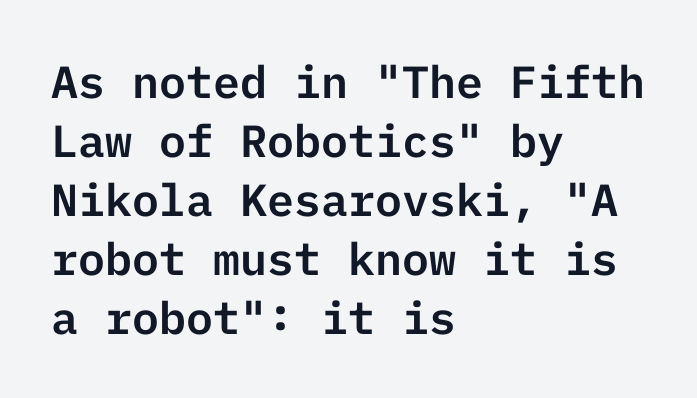
{"serif": "no", "italic": "no", "width": "normal", "stroke_contrast": "low", "x_height": "medium", "underline": "no", "align": "left", "line_spacing": "normal", "line_spacing_ratio": 1.31, "letter_spacing": "normal", "letter_spacing_em": 0.0, "glyph_px": 45}
